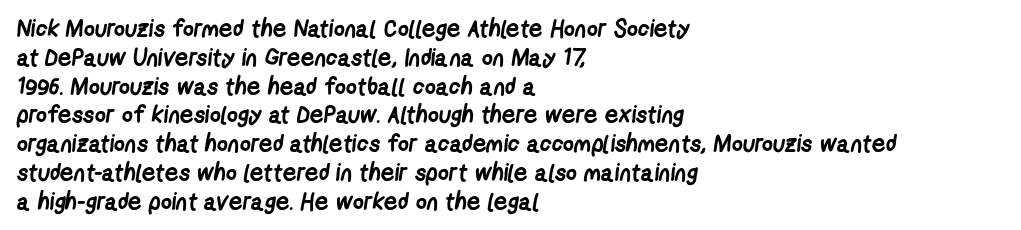
Does extra space separate the letters? No, they use regular spacing. The baseline area is clear. Set as a true bold cut, around the 700 mark. These lines stack with their left ends in a neat column.
